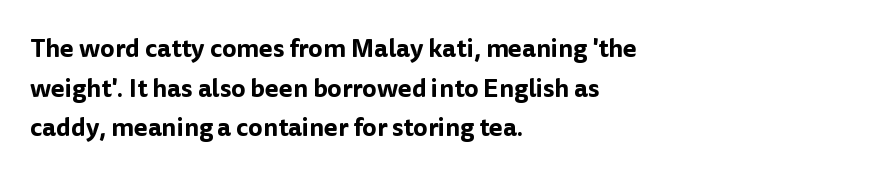
Q: Is the text italic (slanted)? A: No, it is upright.
Q: Is the text underlined? A: No.
Q: How is the paragraph aligned? A: Left-aligned.
Q: Is the spacing between letters normal or unusually wide? A: Normal.
Q: Is the spacing between lines tight, normal or loose? A: Normal.
